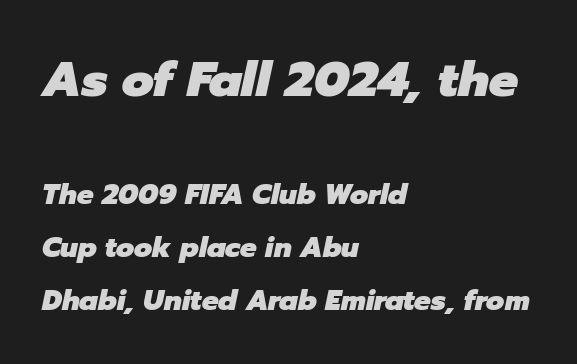
{"italic": "yes", "lean": "right", "slant_degrees": 12, "bold": "yes", "weight": "heavy", "width": "normal", "stroke_contrast": "low", "x_height": "medium", "monospaced": "no", "underline": "no", "align": "left", "line_spacing_ratio": 1.88, "letter_spacing": "normal", "letter_spacing_em": 0.0, "larger_block": "first", "size_ratio": 1.75, "glyph_px": 49}
